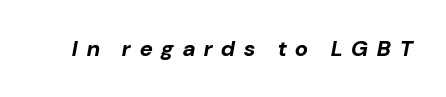
Q: Is the text bold? A: Yes.
Q: Is the text italic (slanted)? A: Yes, it leans right by about 10 degrees.
Q: Is the text underlined? A: No.
Q: Is the spacing between letters normal or unusually wide? A: Unusually wide.
